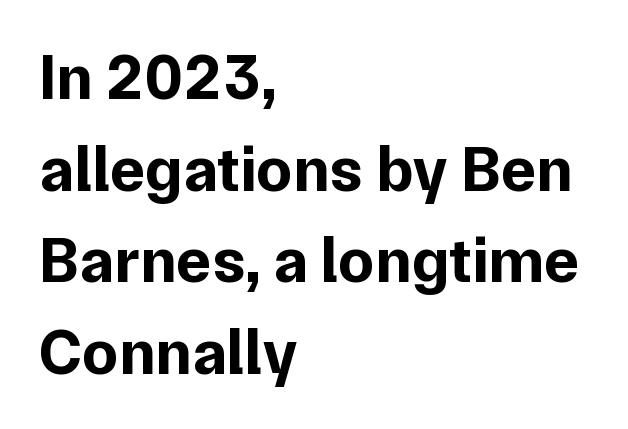
{"serif": "no", "italic": "no", "bold": "yes", "weight": "bold", "width": "normal", "stroke_contrast": "low", "x_height": "medium", "monospaced": "no", "underline": "no", "align": "left", "line_spacing": "normal", "line_spacing_ratio": 1.41, "letter_spacing": "normal", "letter_spacing_em": 0.0, "glyph_px": 65}
